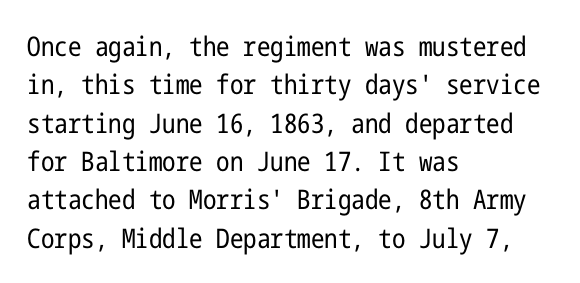
Every row of glyphs begins at an identical x-position on the left. A roman cut, with each character standing at attention. Does the leading feel generous? No, just average. The tracking reads as untouched default to a designer's eye.
